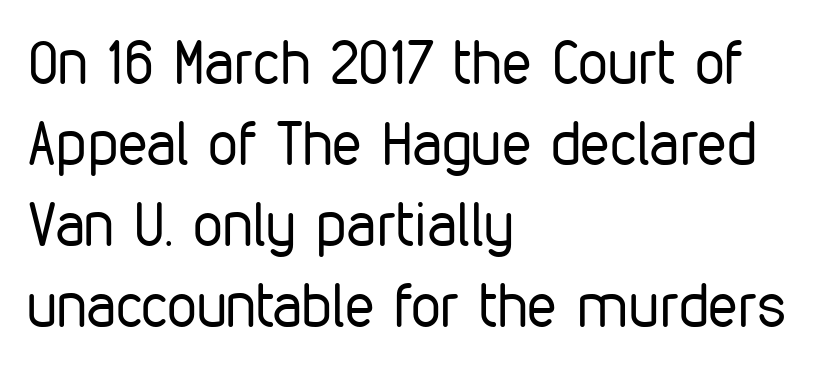
The image shows 60 px regular-weight, condensed sans-serif type, upright; set left-aligned, normal line spacing (1.35x), normal letter spacing, not underlined; low stroke contrast and a medium x-height.
